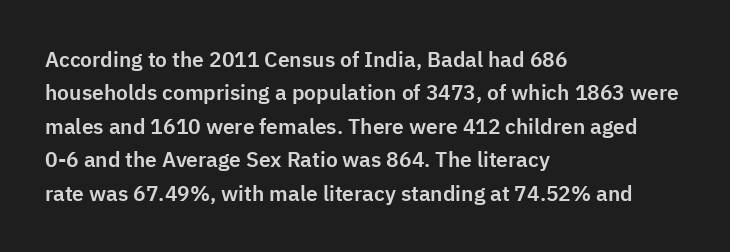
Q: Is the text italic (slanted)? A: No, it is upright.
Q: Is the text underlined? A: No.
Q: How is the paragraph aligned? A: Left-aligned.
Q: Is the spacing between letters normal or unusually wide? A: Normal.
Q: Is the spacing between lines tight, normal or loose? A: Normal.
